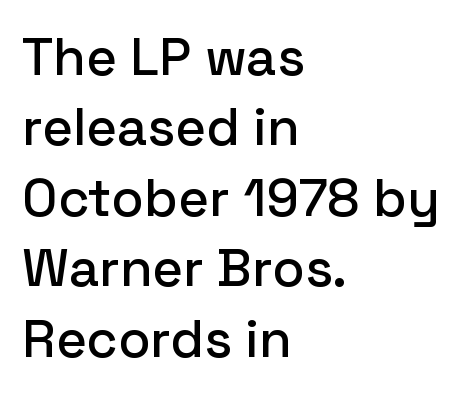
Interline gaps are of average width in this sample. Is this a sans? Yes — the strokes have no serifs. Varying glyph widths throughout — classic text-font behaviour. Every character sits straight up, as roman type does. Caption: multi-line text, flush left, ragged right.
